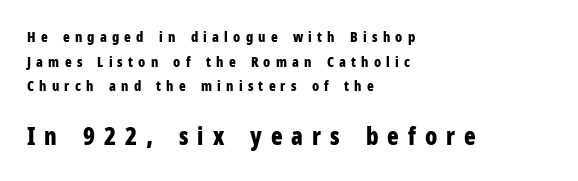
{"italic": "no", "bold": "yes", "underline": "no", "align": "left", "line_spacing_ratio": 1.76, "letter_spacing": "wide", "letter_spacing_em": 0.37, "larger_block": "second", "size_ratio": 1.71, "glyph_px": 24}
